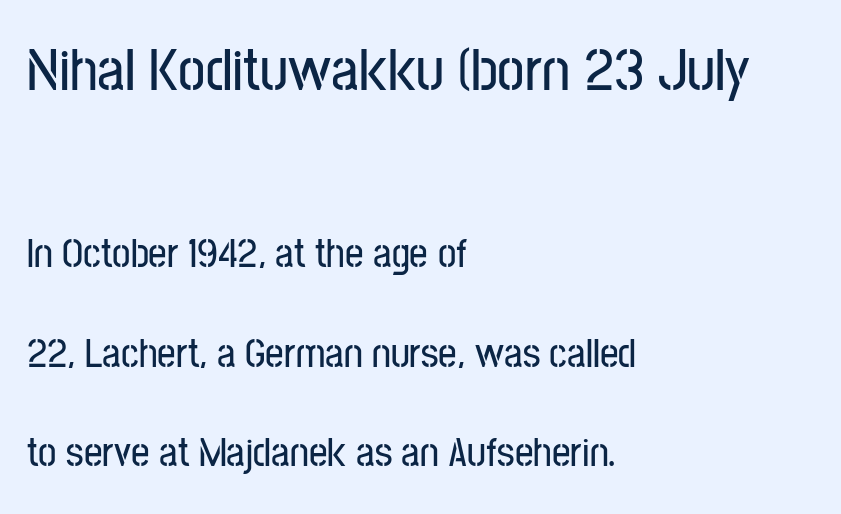
Q: Is the text italic (slanted)? A: No, it is upright.
Q: Is the typeface a serif or a sans-serif typeface? A: Sans-serif.
Q: Is the text underlined? A: No.
Q: How is the paragraph aligned? A: Left-aligned.
Q: Is the spacing between letters normal or unusually wide? A: Normal.
Q: Is the spacing between lines tight, normal or loose? A: Loose.
Q: Which block of text is set in a larger size, the first (top) or the second (bottom)? A: The first (top) one.
Q: Width (condensed, normal, or wide)? A: Condensed.
Q: Stroke contrast? A: Low.
Q: x-height? A: Medium.
Q: Monospaced? A: No.
